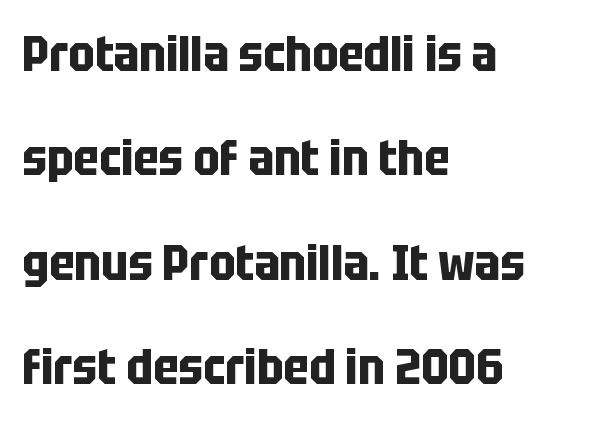
The image shows 49 px bold, condensed sans-serif type, upright; set left-aligned, loose line spacing (2.13x), normal letter spacing, not underlined; low stroke contrast and a large x-height.
